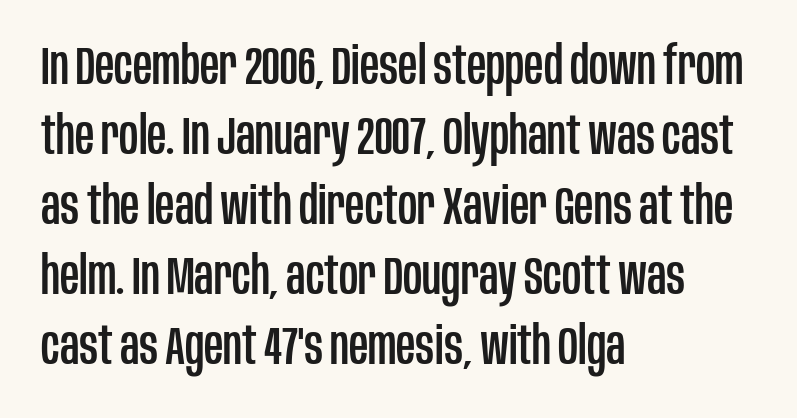
{"serif": "no", "italic": "no", "width": "condensed", "stroke_contrast": "low", "x_height": "large", "monospaced": "no", "underline": "no", "align": "left", "line_spacing": "normal", "line_spacing_ratio": 1.32, "letter_spacing": "normal", "letter_spacing_em": 0.0, "glyph_px": 53}
